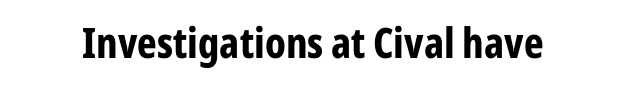
Q: Is the text bold? A: Yes.
Q: Is the text italic (slanted)? A: No, it is upright.
Q: Is the typeface a serif or a sans-serif typeface? A: Sans-serif.
Q: Is the text underlined? A: No.
Q: Is the spacing between letters normal or unusually wide? A: Normal.
Q: Width (condensed, normal, or wide)? A: Condensed.
Q: Stroke contrast? A: Low.
Q: x-height? A: Medium.
Q: Monospaced? A: No.
